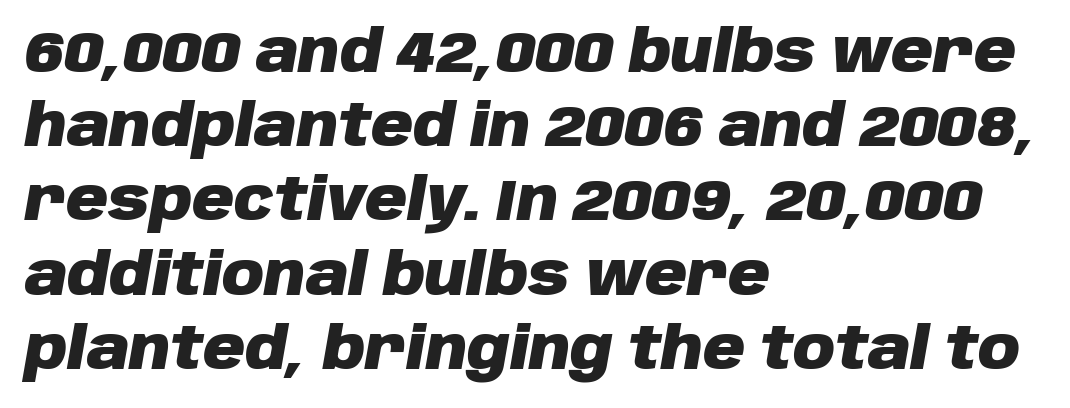
Bare-footed words on every line. Italic: yes, the glyphs are oblique. The tracking reads as untouched default to a designer's eye. What weight is shown? A full bold with thick strokes. The paragraph has a hard left edge and a soft right edge. Is this a fixed-width face? No — the glyphs have proportional, varying widths.
